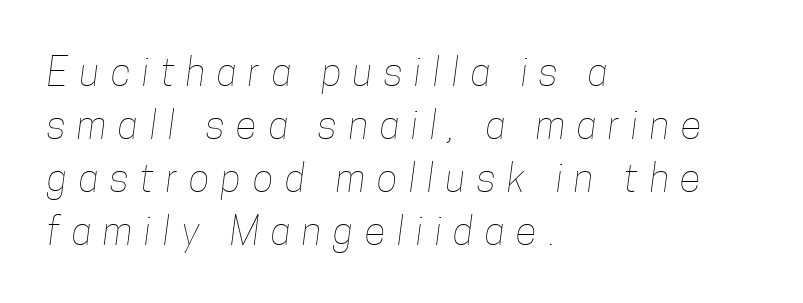
Q: Is the text bold? A: No.
Q: Is the text underlined? A: No.
Q: How is the paragraph aligned? A: Left-aligned.
Q: Is the spacing between letters normal or unusually wide? A: Unusually wide.
Q: Is the spacing between lines tight, normal or loose? A: Normal.
Q: Width (condensed, normal, or wide)? A: Condensed.
Q: Stroke contrast? A: Low.
Q: x-height? A: Medium.
Q: Monospaced? A: No.
